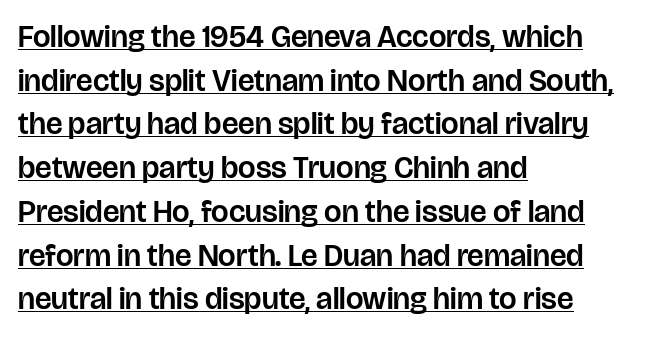
The image shows 31 px sans-serif type, upright; set left-aligned, normal line spacing (1.41x), normal letter spacing, underlined; low stroke contrast and a large x-height.
